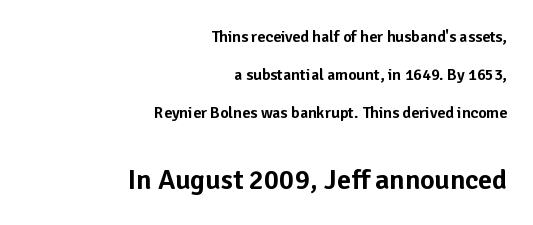
Q: Is the text italic (slanted)? A: No, it is upright.
Q: Is the typeface a serif or a sans-serif typeface? A: Sans-serif.
Q: Is the text underlined? A: No.
Q: How is the paragraph aligned? A: Right-aligned.
Q: Is the spacing between letters normal or unusually wide? A: Normal.
Q: Is the spacing between lines tight, normal or loose? A: Loose.
Q: Which block of text is set in a larger size, the first (top) or the second (bottom)? A: The second (bottom) one.
Q: Width (condensed, normal, or wide)? A: Normal.
Q: Stroke contrast? A: Low.
Q: x-height? A: Medium.
Q: Monospaced? A: No.
